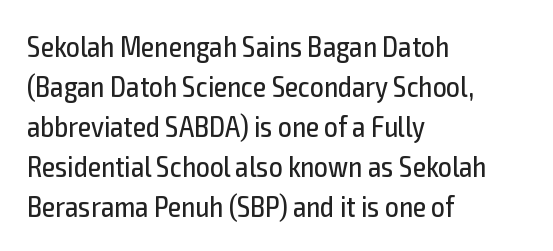
{"serif": "no", "italic": "no", "bold": "no", "weight": "regular", "width": "condensed", "x_height": "medium", "monospaced": "no", "underline": "no", "align": "left", "line_spacing": "normal", "line_spacing_ratio": 1.33, "letter_spacing": "normal", "letter_spacing_em": 0.0, "glyph_px": 30}
